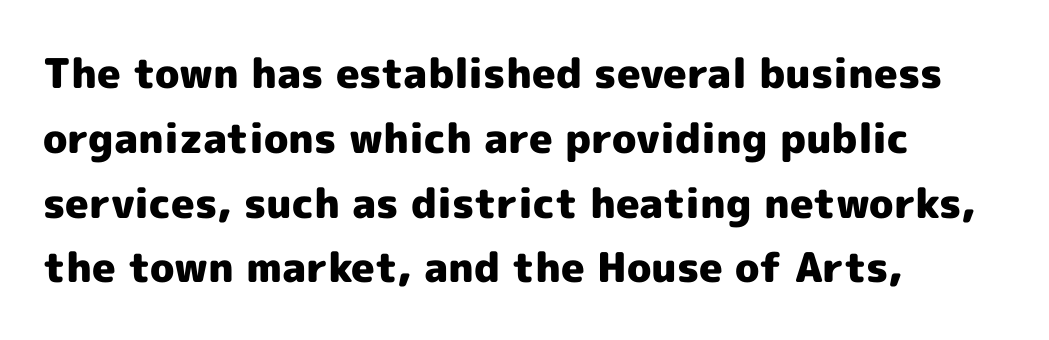
The image shows 41 px heavy sans-serif type, upright; set left-aligned, normal line spacing (1.58x), normal letter spacing, not underlined; a medium x-height.
